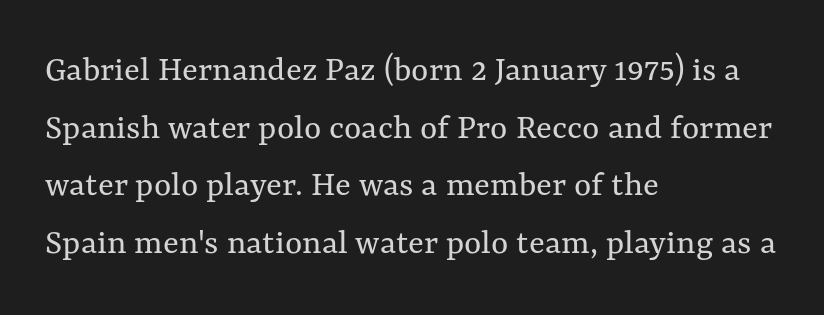
{"italic": "no", "bold": "no", "weight": "regular", "width": "normal", "stroke_contrast": "medium", "x_height": "medium", "monospaced": "no", "underline": "no", "align": "left", "line_spacing": "normal", "line_spacing_ratio": 1.56, "letter_spacing": "normal", "letter_spacing_em": 0.0, "glyph_px": 37}
